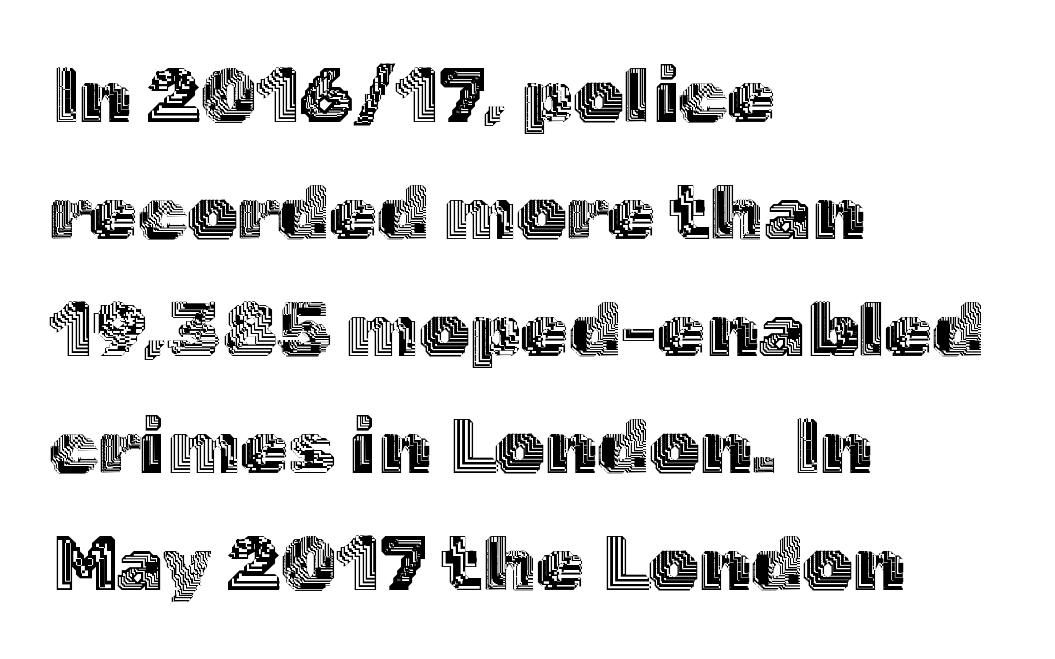
The image shows 78 px text type, upright; set left-aligned, normal line spacing (1.5x), normal letter spacing, not underlined; a medium x-height.
